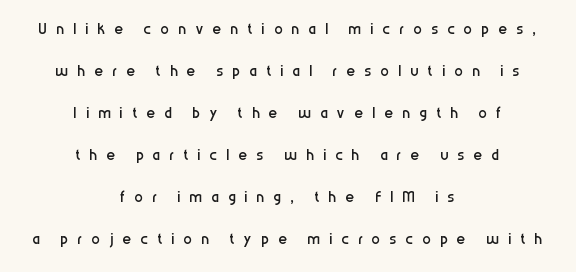
The typesetter chose a symmetrical, centered arrangement here. Students, observe: this is what heavily led, spacious text looks like. The specimen omits any rule beneath the text block's lines. There is plenty of visible air inserted between adjacent glyphs. Tall strokes in this sample are plumb rather than angled. Heft: none added — not bold.
